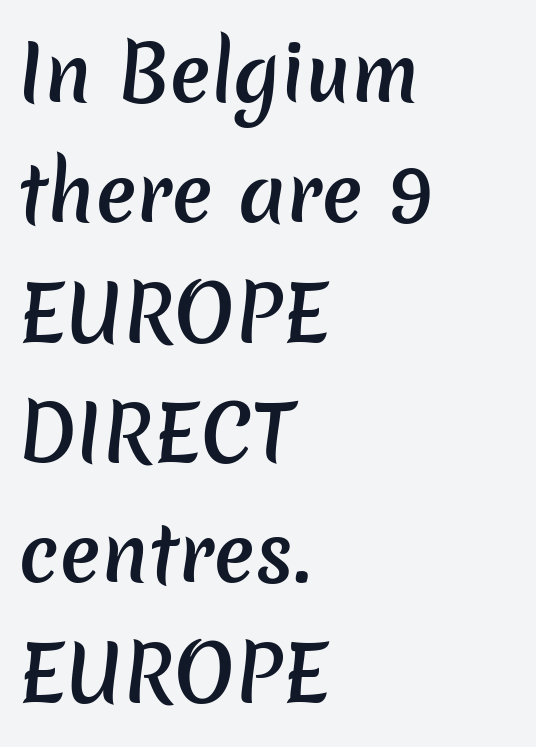
The image shows 76 px semibold sans-serif type; set left-aligned, normal line spacing (1.58x), normal letter spacing, not underlined; low stroke contrast and a medium x-height.
